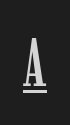
Q: Is the text italic (slanted)? A: No, it is upright.
Q: Is the typeface a serif or a sans-serif typeface? A: Serif.
Q: Is the text underlined? A: Yes.
Q: Is the spacing between letters normal or unusually wide? A: Unusually wide.
Q: Width (condensed, normal, or wide)? A: Condensed.
Q: Stroke contrast? A: Low.
Q: x-height? A: Medium.
Q: Monospaced? A: No.
